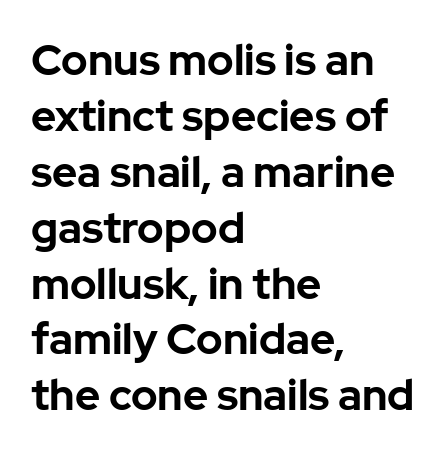
Q: Is the text bold? A: Yes.
Q: Is the text italic (slanted)? A: No, it is upright.
Q: Is the typeface a serif or a sans-serif typeface? A: Sans-serif.
Q: Is the text underlined? A: No.
Q: How is the paragraph aligned? A: Left-aligned.
Q: Is the spacing between letters normal or unusually wide? A: Normal.
Q: Is the spacing between lines tight, normal or loose? A: Normal.
Q: Width (condensed, normal, or wide)? A: Normal.
Q: Stroke contrast? A: Low.
Q: x-height? A: Medium.
Q: Monospaced? A: No.
